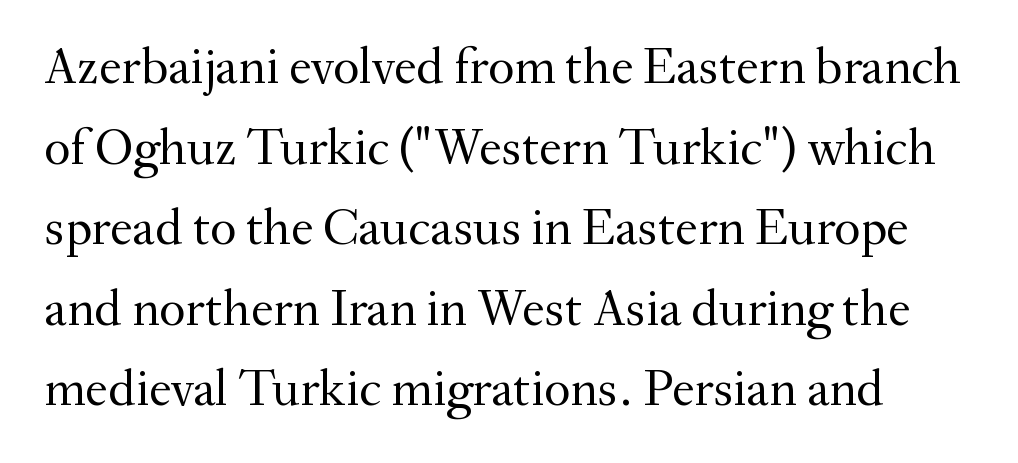
Q: Is the text bold? A: No.
Q: Is the text italic (slanted)? A: No, it is upright.
Q: Is the typeface a serif or a sans-serif typeface? A: Serif.
Q: Is the text underlined? A: No.
Q: Is the spacing between letters normal or unusually wide? A: Normal.
Q: Is the spacing between lines tight, normal or loose? A: Normal.
Q: Width (condensed, normal, or wide)? A: Normal.
Q: Stroke contrast? A: Medium.
Q: x-height? A: Small.
Q: Monospaced? A: No.
